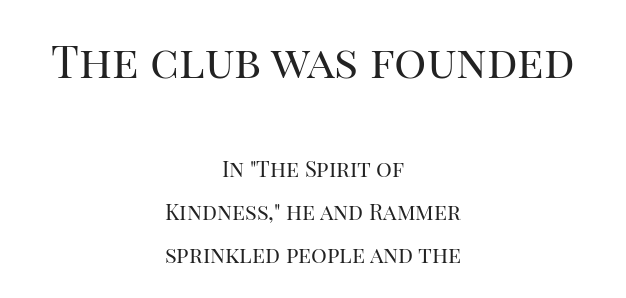
Q: Is the text bold? A: No.
Q: Is the text italic (slanted)? A: No, it is upright.
Q: Is the typeface a serif or a sans-serif typeface? A: Serif.
Q: Is the text underlined? A: No.
Q: How is the paragraph aligned? A: Centered.
Q: Is the spacing between letters normal or unusually wide? A: Normal.
Q: Is the spacing between lines tight, normal or loose? A: Loose.
Q: Which block of text is set in a larger size, the first (top) or the second (bottom)? A: The first (top) one.
Q: Width (condensed, normal, or wide)? A: Normal.
Q: Stroke contrast? A: High.
Q: x-height? A: Large.
Q: Monospaced? A: No.
